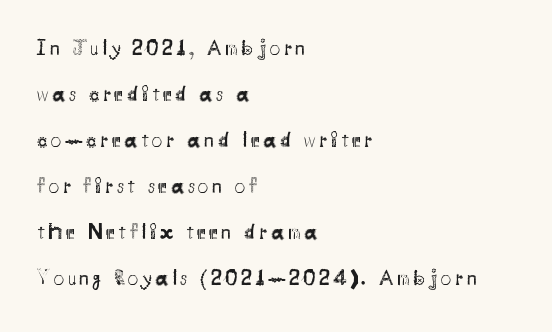
The image shows 21 px text type, upright; set left-aligned, loose line spacing (2.19x), not underlined.
